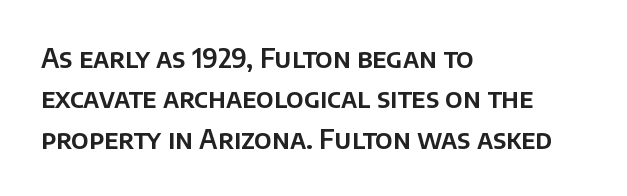
{"italic": "no", "underline": "no", "align": "left", "line_spacing": "normal", "line_spacing_ratio": 1.55, "letter_spacing": "normal", "letter_spacing_em": 0.0, "glyph_px": 26}
